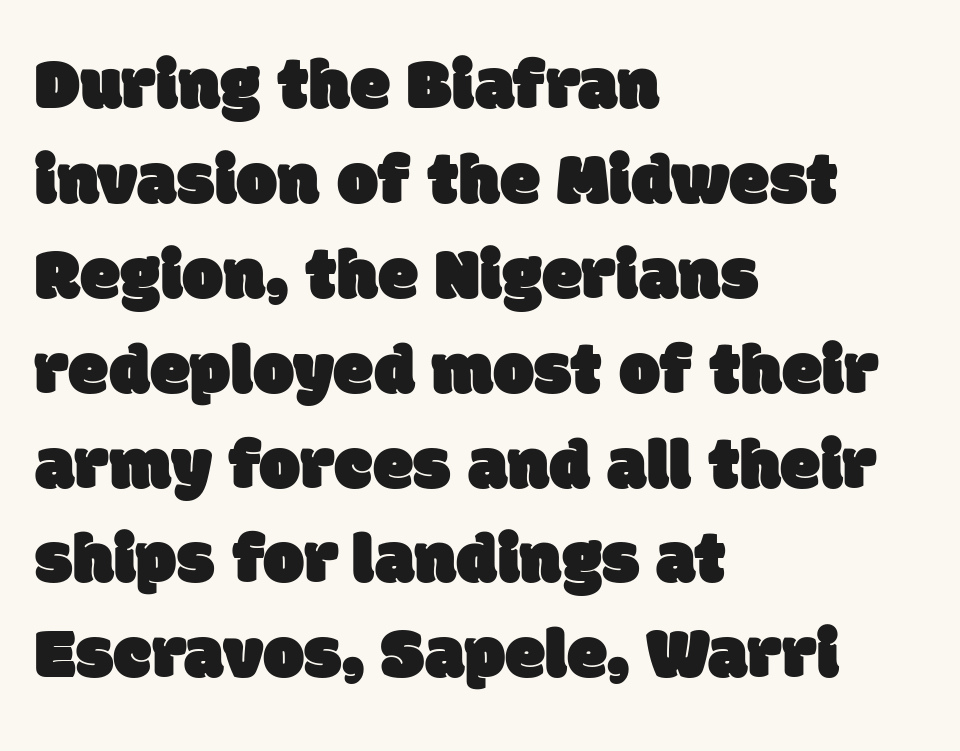
The designer left line spacing at the default. In terms of letterform style, serifs are entirely absent. Rule under the text: the space is simply empty. The typesetter chose a ragged-right arrangement here. This sample uses plain, unmodified letter spacing. Character widths vary here, with narrow letters taking less room than wide ones.
